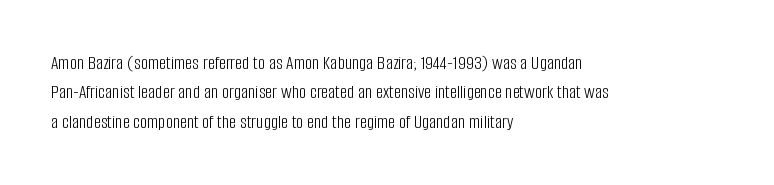
Look at the tracking — it's just the regular setting, nothing added. This sample keeps an unexceptional amount of space between lines. A typesetter would mark this as roman, not italic. Each row of text sits above clean, open space. Ink coverage per letter is moderate at most. This rendering uses left alignment, leaving the right contour irregular.
